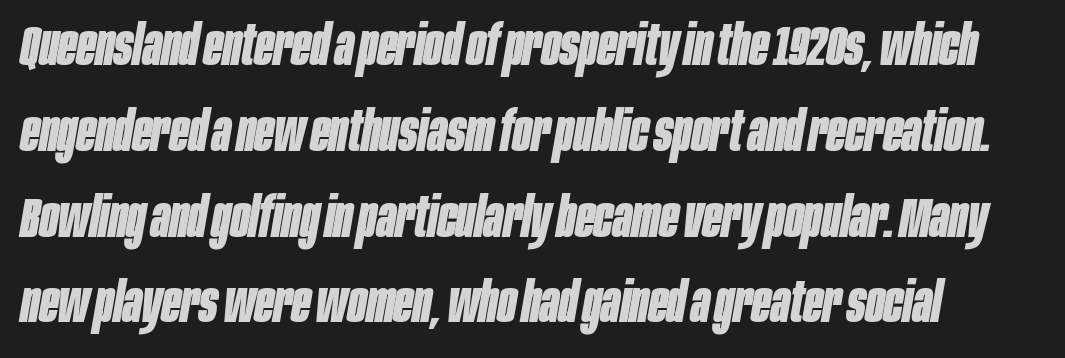
Varying glyph widths throughout — classic text-font behaviour. What's the leading like? Ordinary, nothing unusual. Type without underlining. Letter spacing: default. Heft: maximum for text — a bold.
